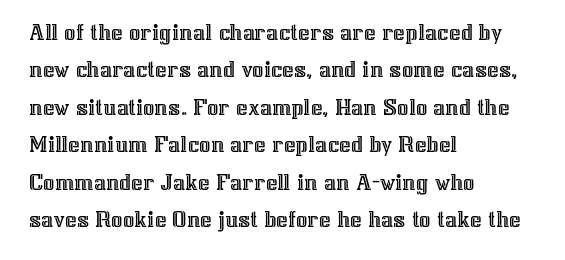
The image shows 25 px text type, upright; set left-aligned, normal line spacing (1.5x), normal letter spacing, not underlined.
